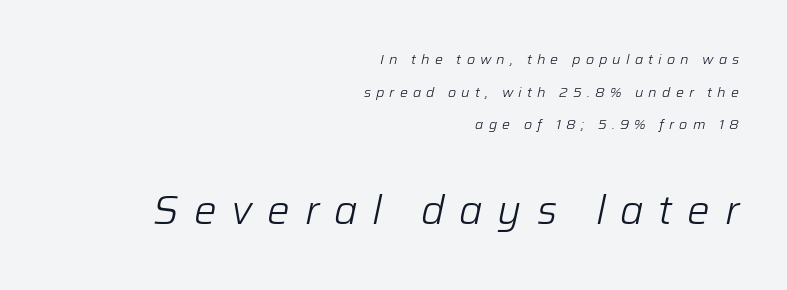
The image shows 40 px light type, italic (leaning right); set right-aligned, loose line spacing (2.33x), unusually wide letter spacing (+0.37 em), not underlined; the second (bottom) block is 2.86x larger; low stroke contrast and a medium x-height.
